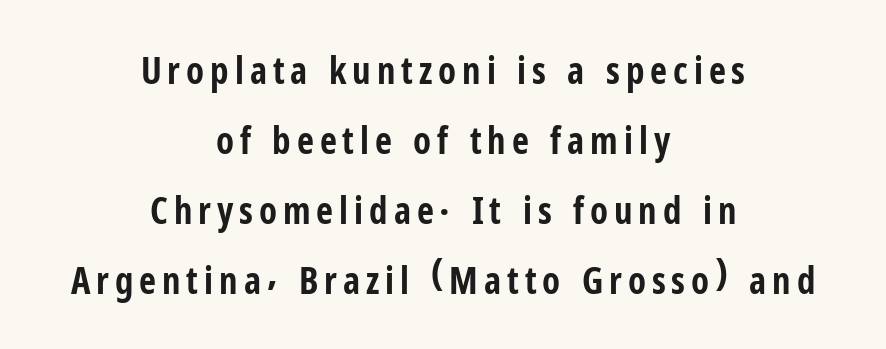
The image shows 37 px bold, condensed sans-serif type, upright; set centered, line spacing 1.89x, not underlined; low stroke contrast and a medium x-height.
